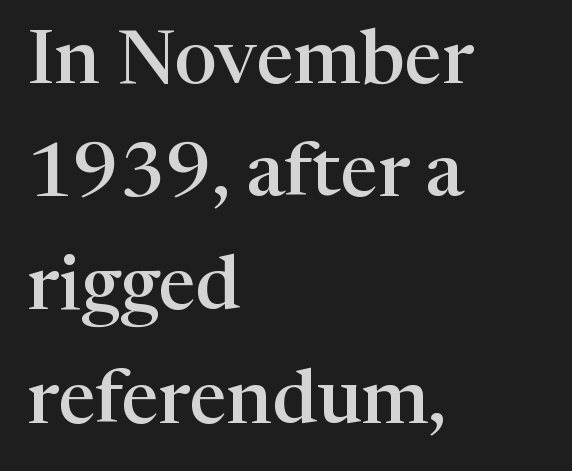
The image shows 76 px semibold serif type, upright; set left-aligned, normal line spacing (1.49x), normal letter spacing, not underlined; high stroke contrast and a medium x-height.
